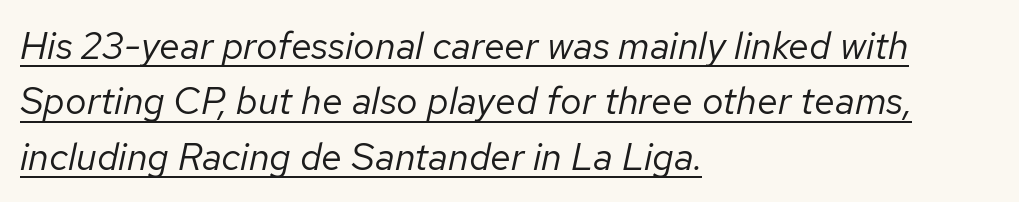
The glyphs are accompanied by a horizontal stroke just below them. Italic: yes, the glyphs are oblique. The passage shown has conventional tracking throughout. Each letter keeps its own natural width here, so spacing adapts to shape. The ragged edge is on the right, which tells us the setting is flush left.
